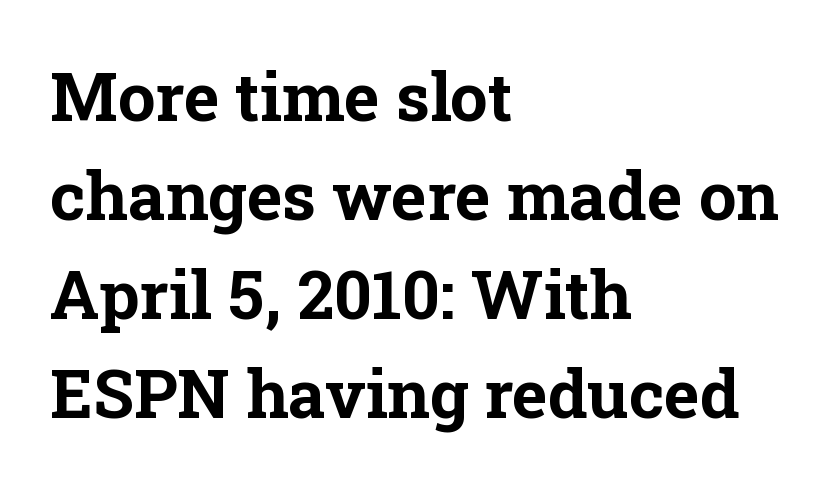
{"serif": "yes", "italic": "no", "bold": "yes", "weight": "bold", "width": "normal", "stroke_contrast": "low", "x_height": "medium", "monospaced": "no", "underline": "no", "align": "left", "line_spacing": "normal", "line_spacing_ratio": 1.48, "letter_spacing": "normal", "letter_spacing_em": 0.0, "glyph_px": 67}
